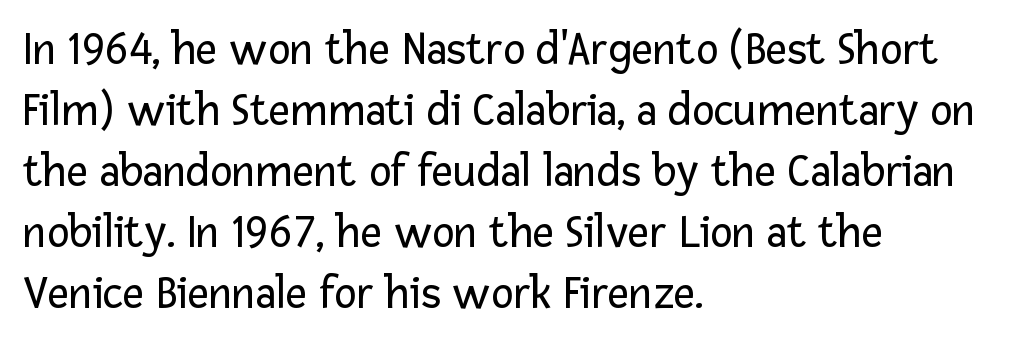
The image shows 47 px regular-weight sans-serif type, upright; set left-aligned, normal line spacing (1.3x), normal letter spacing, not underlined; low stroke contrast and a medium x-height.
